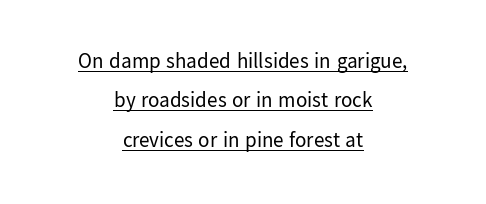
Q: Is the text bold? A: No.
Q: Is the text italic (slanted)? A: No, it is upright.
Q: Is the text underlined? A: Yes.
Q: How is the paragraph aligned? A: Centered.
Q: Is the spacing between letters normal or unusually wide? A: Normal.
